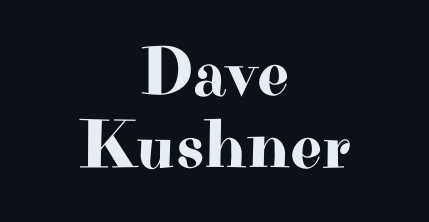
{"serif": "yes", "italic": "no", "width": "wide", "stroke_contrast": "high", "x_height": "small", "monospaced": "no", "underline": "no", "align": "center", "line_spacing": "tight", "line_spacing_ratio": 1.05, "letter_spacing": "normal", "letter_spacing_em": 0.0, "glyph_px": 70}
